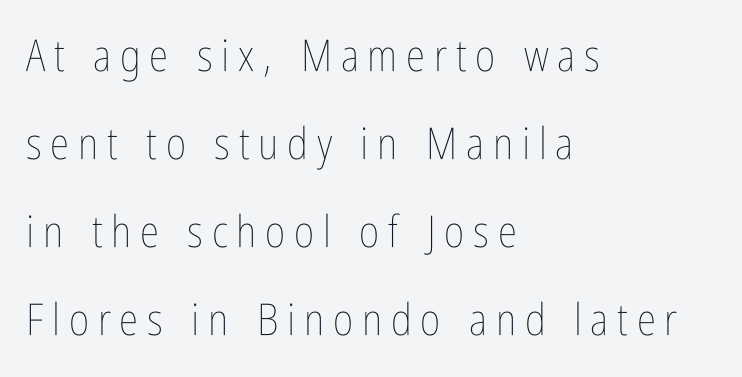
You could not count columns in this text — the font is proportionally spaced. Vertically, the passage feels expansive, rows floating well apart. Vertical stems look standard width or narrower in stroke. Descenders hang freely into open space. The type sits square on the baseline with zero lean.
